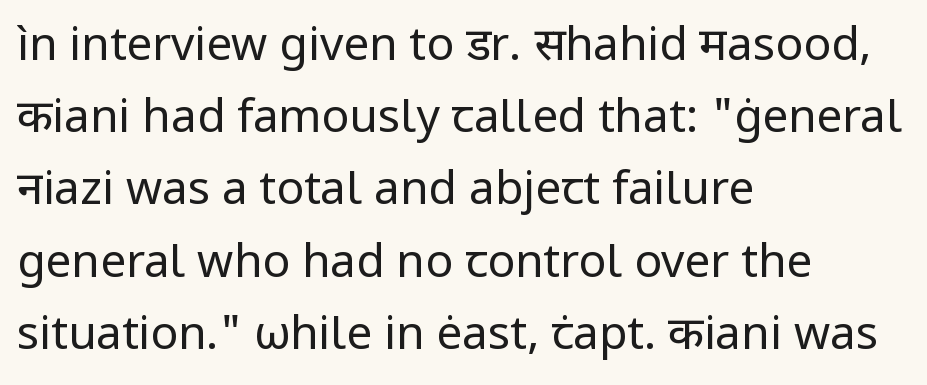
Q: Is the text bold? A: No.
Q: Is the text italic (slanted)? A: No, it is upright.
Q: Is the typeface a serif or a sans-serif typeface? A: Sans-serif.
Q: Is the text underlined? A: No.
Q: How is the paragraph aligned? A: Left-aligned.
Q: Is the spacing between letters normal or unusually wide? A: Normal.
Q: Is the spacing between lines tight, normal or loose? A: Normal.
Q: Width (condensed, normal, or wide)? A: Normal.
Q: Stroke contrast? A: Low.
Q: x-height? A: Medium.
Q: Monospaced? A: No.
